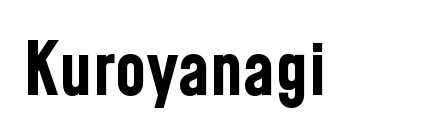
The image shows 73 px bold, condensed sans-serif type, upright; set normal letter spacing, not underlined; low stroke contrast and a medium x-height.
